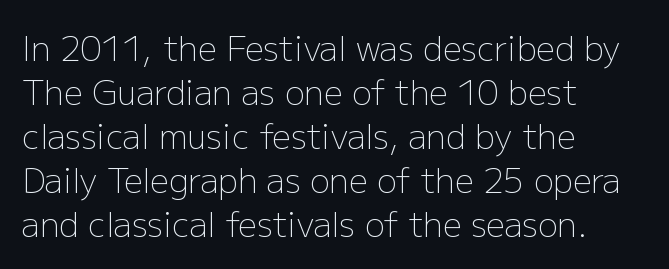
A typesetter would call this proportional, since set widths differ per character. Rule under the text: the space is simply empty. Line starts are locked; line ends wander. Nope, not italic — everything's standing straight. Nobody touched the tracking dial on this one. Nothing heavy about these letters — not bold at all.
